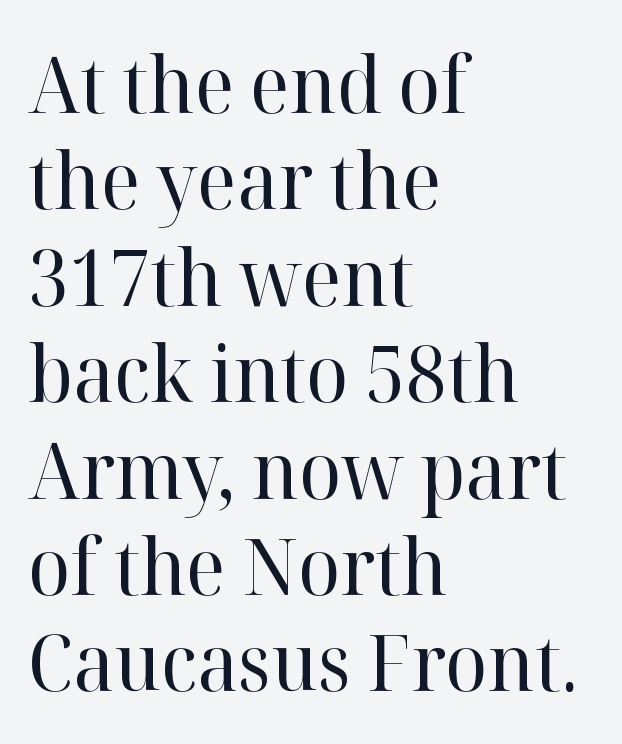
No letter is thick-stroked: the sample isn't bold. Notice how the stems are strictly vertical — no italics here. Look at the bottom of the vertical strokes: they flare into serifs here. Spacing verdict: proportional, widths tailored to each character.
